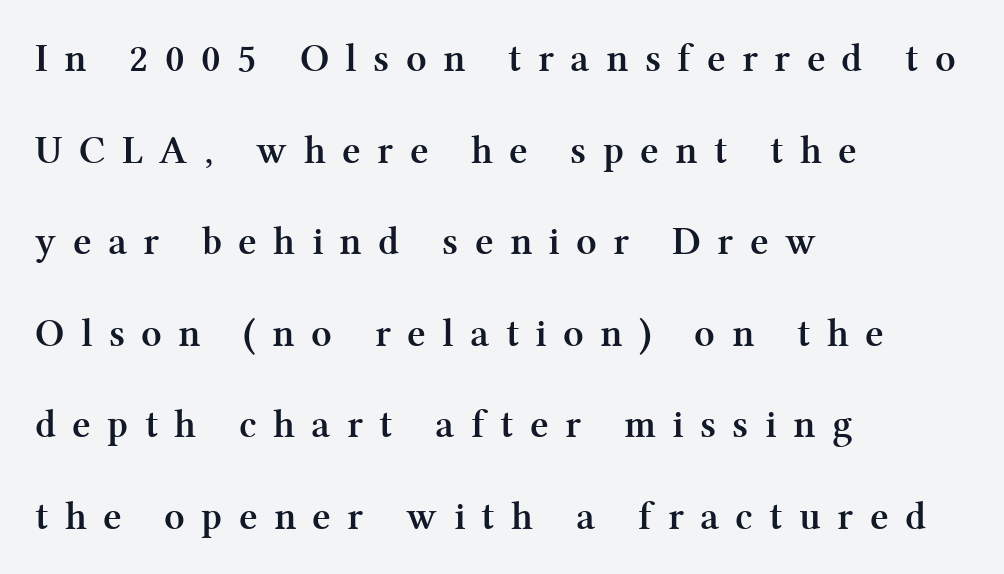
{"serif": "yes", "italic": "no", "bold": "yes", "weight": "semibold", "width": "normal", "stroke_contrast": "medium", "x_height": "medium", "monospaced": "no", "underline": "no", "align": "left", "line_spacing": "loose", "line_spacing_ratio": 2.29, "letter_spacing": "wide", "letter_spacing_em": 0.41, "glyph_px": 40}
